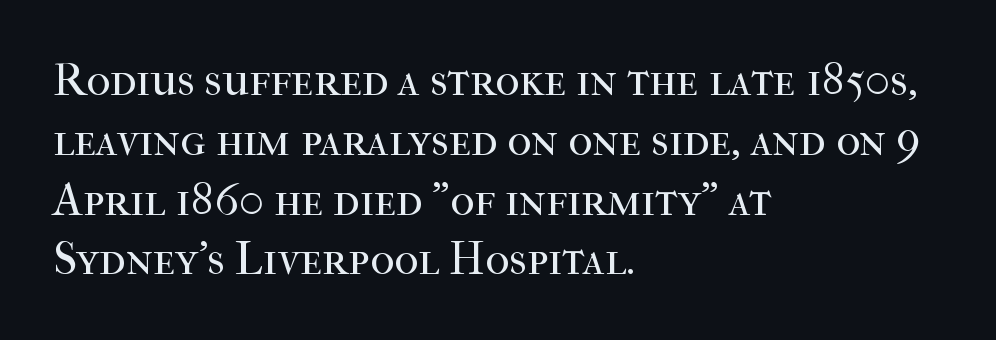
The image shows 46 px regular-weight serif type, upright; set left-aligned, normal line spacing (1.3x), normal letter spacing, not underlined; high stroke contrast and a medium x-height.
